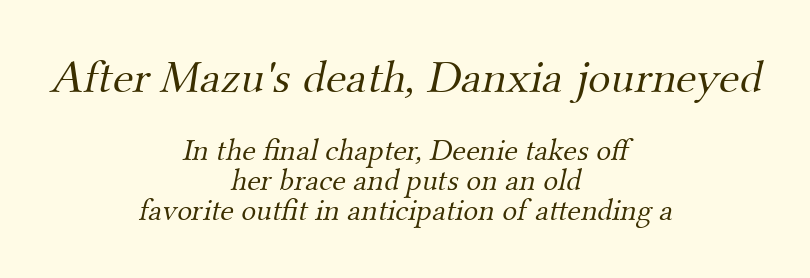
The image shows 47 px light serif type; set centered, tight line spacing (0.97x), normal letter spacing, not underlined; the first (top) block is 1.52x larger; medium stroke contrast and a small x-height.
